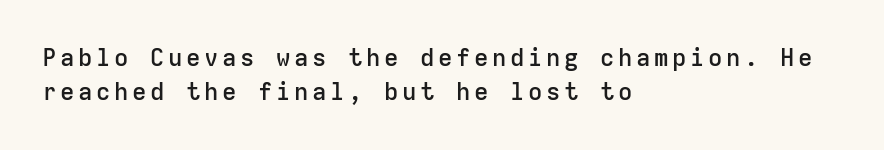
The string is rendered with underlining switched off. Characters remain perfectly vertical along every line. Where is the straight margin? On the left. Leading: standard.
